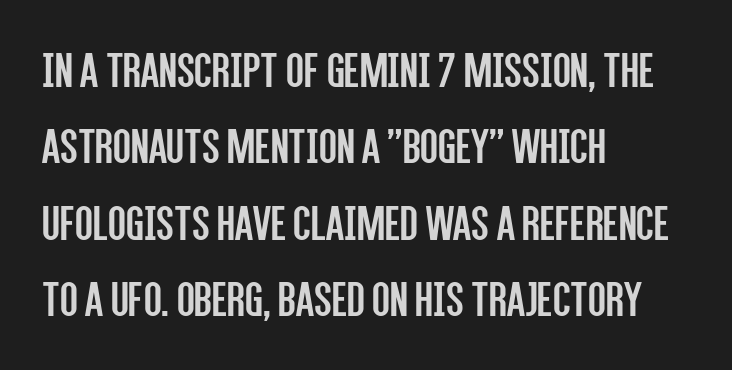
The image shows 52 px regular-weight, condensed sans-serif type, upright; set left-aligned, normal line spacing (1.47x), normal letter spacing, not underlined; low stroke contrast and a large x-height.
